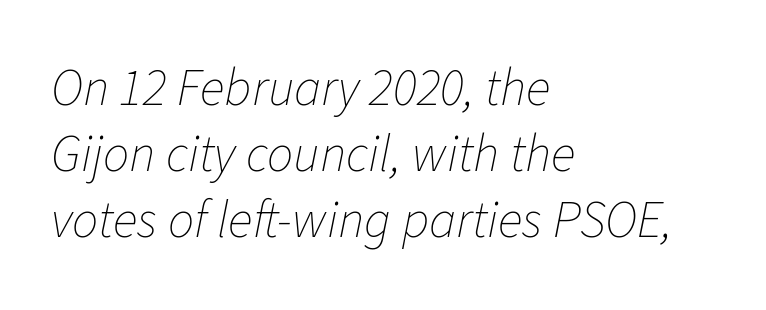
Q: Is the text bold? A: No.
Q: Is the text italic (slanted)? A: Yes, it leans right by about 11 degrees.
Q: Is the text underlined? A: No.
Q: How is the paragraph aligned? A: Left-aligned.
Q: Is the spacing between letters normal or unusually wide? A: Normal.
Q: Is the spacing between lines tight, normal or loose? A: Normal.
Q: Width (condensed, normal, or wide)? A: Normal.
Q: Stroke contrast? A: Low.
Q: x-height? A: Medium.
Q: Monospaced? A: No.
